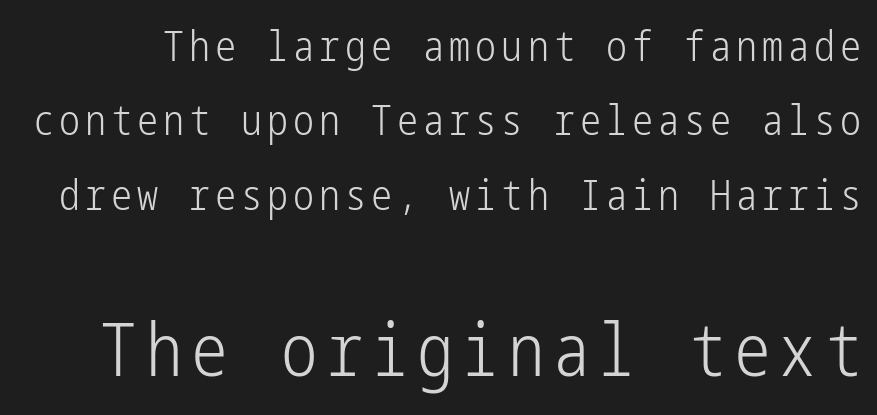
The image shows 73 px light, condensed sans-serif type, upright; set line spacing 1.77x, not underlined; the second (bottom) block is 1.74x larger; low stroke contrast and a medium x-height.
